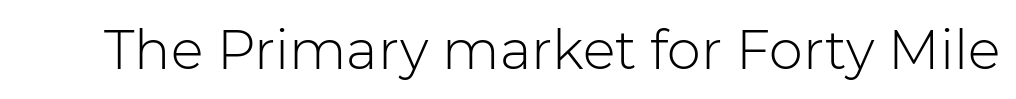
{"serif": "no", "italic": "no", "bold": "no", "weight": "light", "width": "normal", "stroke_contrast": "low", "x_height": "medium", "monospaced": "no", "underline": "no", "letter_spacing": "normal", "letter_spacing_em": 0.0, "glyph_px": 54}
